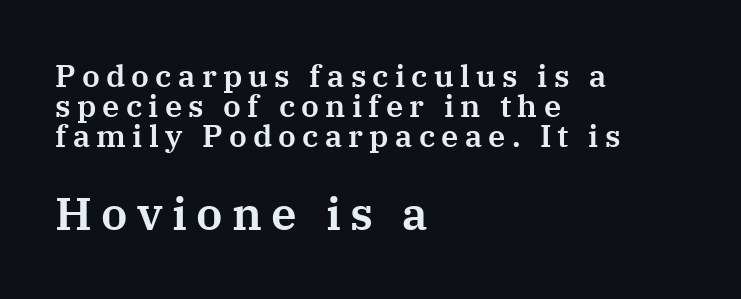
The image shows 46 px serif type, upright; set left-aligned, tight line spacing (0.97x), unusually wide letter spacing (+0.2 em), not underlined; the second (bottom) block is 1.48x larger; medium stroke contrast and a medium x-height.
